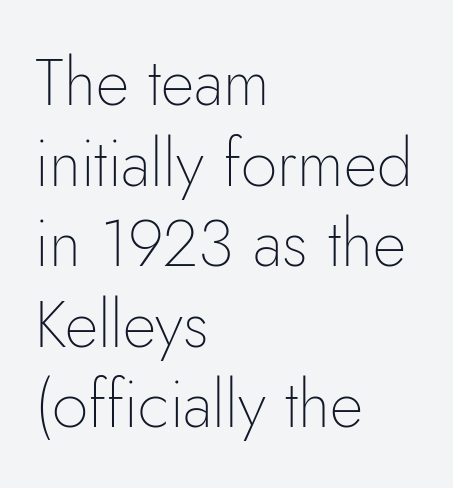
Any mark beneath the type? The region is blank. Note the varied advance widths — an 'i' is clearly narrower than an 'm'. A light-to-regular cut is what we see here. When letters stand straight like this, we call the style roman or upright. Words appear dense and cohesive because spacing is normal. This sample is left-justified, so line endings fall wherever the words run out.
